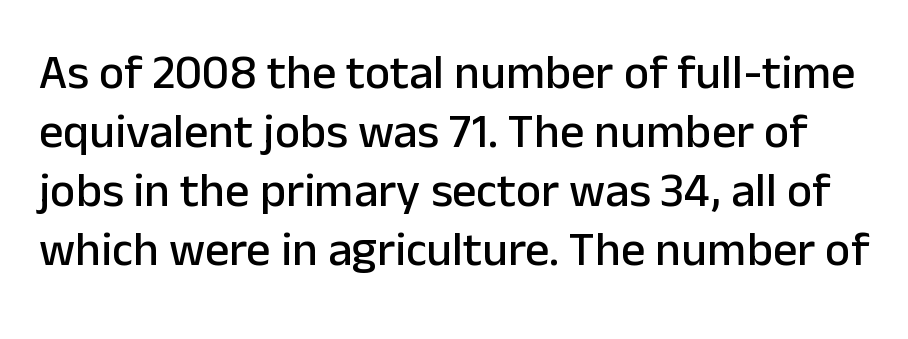
{"serif": "no", "italic": "no", "width": "normal", "stroke_contrast": "low", "x_height": "medium", "monospaced": "no", "underline": "no", "line_spacing_ratio": 1.23, "letter_spacing": "normal", "letter_spacing_em": 0.0, "glyph_px": 48}
